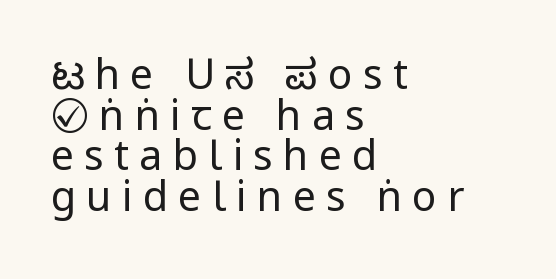
The image shows 41 px regular-weight, condensed sans-serif type, upright; set left-aligned, tight line spacing (0.99x), unusually wide letter spacing (+0.25 em), not underlined; low stroke contrast.
